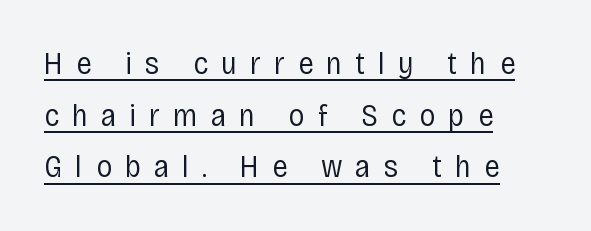
{"serif": "no", "italic": "no", "bold": "no", "weight": "regular", "width": "condensed", "stroke_contrast": "low", "x_height": "large", "monospaced": "no", "underline": "yes", "align": "left", "line_spacing": "normal", "line_spacing_ratio": 1.61, "letter_spacing": "wide", "letter_spacing_em": 0.41, "glyph_px": 32}
